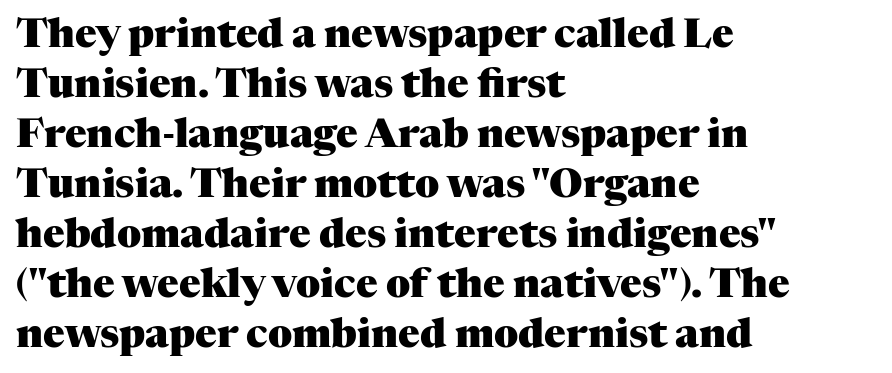
Q: Is the text bold? A: Yes.
Q: Is the text italic (slanted)? A: No, it is upright.
Q: Is the typeface a serif or a sans-serif typeface? A: Serif.
Q: Is the text underlined? A: No.
Q: How is the paragraph aligned? A: Left-aligned.
Q: Is the spacing between letters normal or unusually wide? A: Normal.
Q: Is the spacing between lines tight, normal or loose? A: Normal.
Q: Width (condensed, normal, or wide)? A: Normal.
Q: Stroke contrast? A: Medium.
Q: x-height? A: Medium.
Q: Monospaced? A: No.
